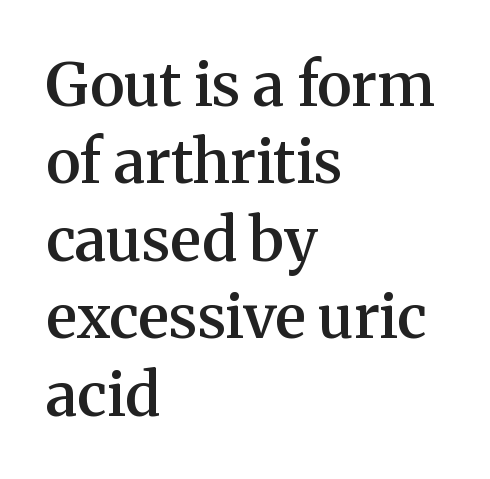
The image shows 60 px semibold serif type, upright; set left-aligned, normal line spacing (1.29x), normal letter spacing, not underlined; medium stroke contrast and a medium x-height.
